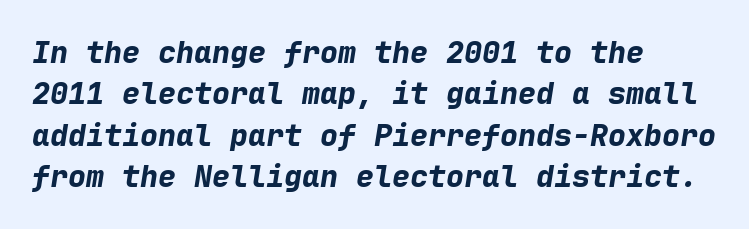
Nobody drew a line under any word here. As a designer I'd log this as weight 700, bold. Regarding leading, the lines here are spaced in the standard way. Tracking here is standard; glyphs follow each other at the usual distance. Notice how the stems are inclined rather than vertical — that's the hallmark of italics.
